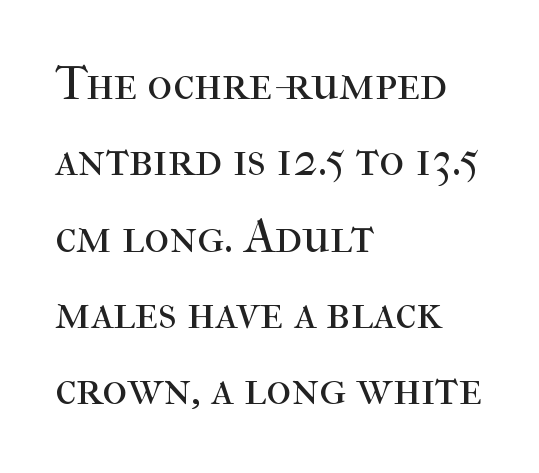
Q: Is the text bold? A: No.
Q: Is the text italic (slanted)? A: No, it is upright.
Q: Is the typeface a serif or a sans-serif typeface? A: Serif.
Q: Is the text underlined? A: No.
Q: How is the paragraph aligned? A: Left-aligned.
Q: Is the spacing between letters normal or unusually wide? A: Normal.
Q: Is the spacing between lines tight, normal or loose? A: Normal.
Q: Width (condensed, normal, or wide)? A: Normal.
Q: Stroke contrast? A: High.
Q: x-height? A: Medium.
Q: Monospaced? A: No.
